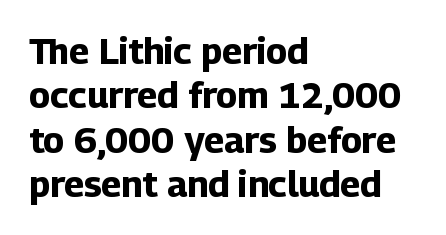
The image shows 36 px bold sans-serif type, upright; set left-aligned, line spacing 1.23x, normal letter spacing, not underlined; low stroke contrast and a medium x-height.
